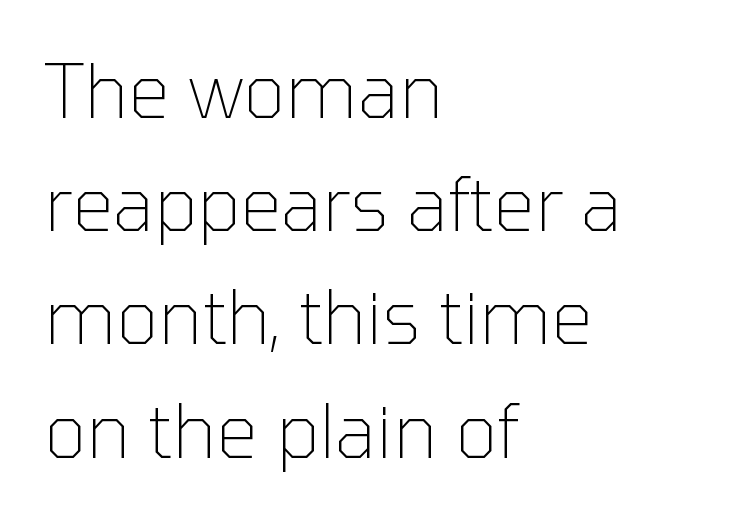
The image shows 74 px thin sans-serif type, upright; set left-aligned, normal line spacing (1.53x), normal letter spacing, not underlined; low stroke contrast and a medium x-height.
